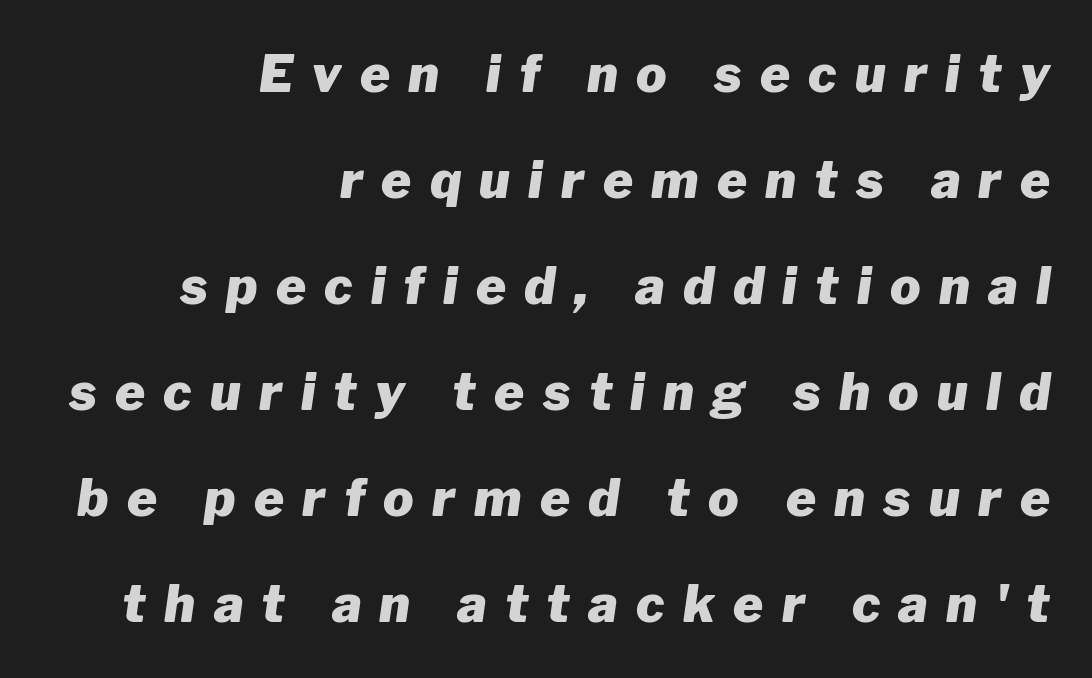
The image shows 51 px heavy type, italic (leaning right); set right-aligned, loose line spacing (2.08x), unusually wide letter spacing (+0.36 em), not underlined; low stroke contrast and a medium x-height.
